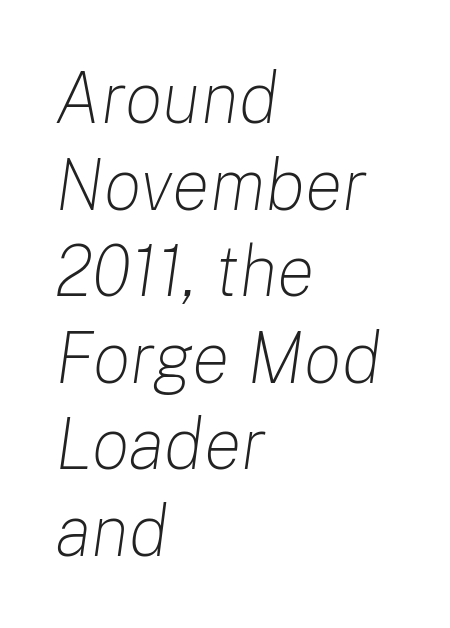
The letterforms sit at book weight or below. Does the copy run flush right? No — it runs flush left. Words float on clear page, feet unadorned. Do the characters align in a grid? No, the font is proportional. This sample uses plain, unmodified letter spacing.
